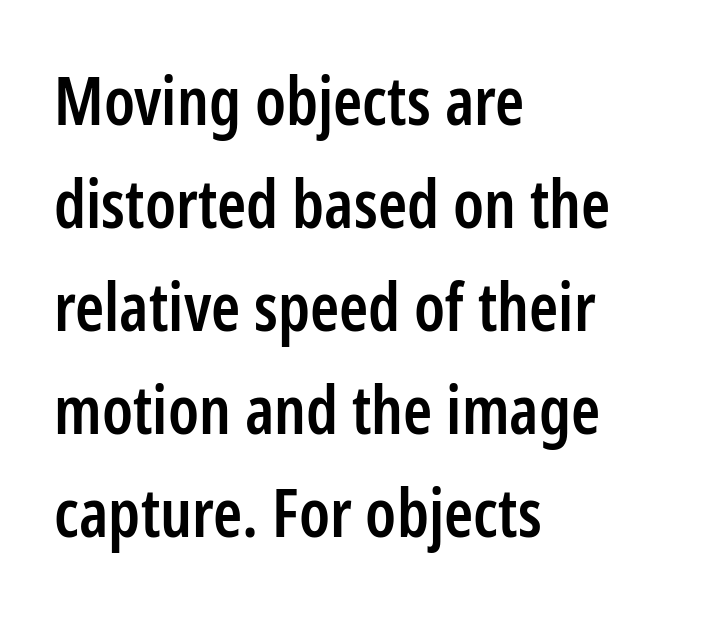
{"serif": "no", "italic": "no", "bold": "semi", "weight": "semibold", "width": "condensed", "stroke_contrast": "low", "x_height": "medium", "monospaced": "no", "underline": "no", "align": "left", "line_spacing": "normal", "line_spacing_ratio": 1.56, "letter_spacing": "normal", "letter_spacing_em": 0.0, "glyph_px": 66}
